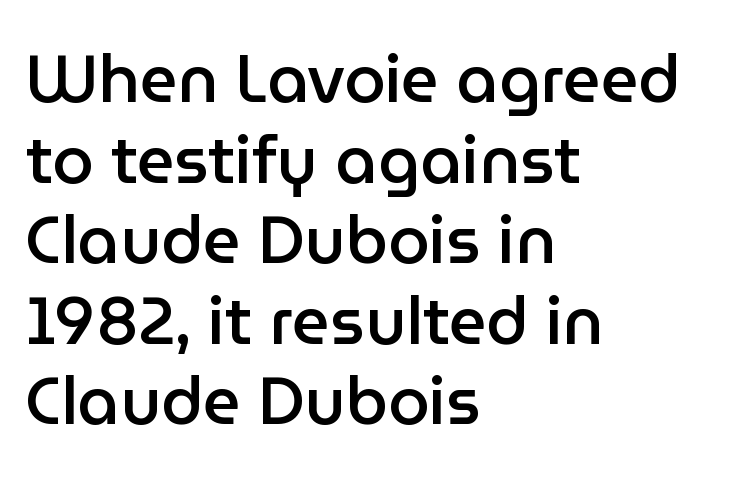
Varying glyph widths throughout — classic text-font behaviour. Nothing sits at the stroke ends, so this counts as sans-serif. The paragraph shown leans on its left margin. No extra tracking has been applied to these lines. Each glyph is drawn with semibold strokes, heavier than normal yet not fully bold.
